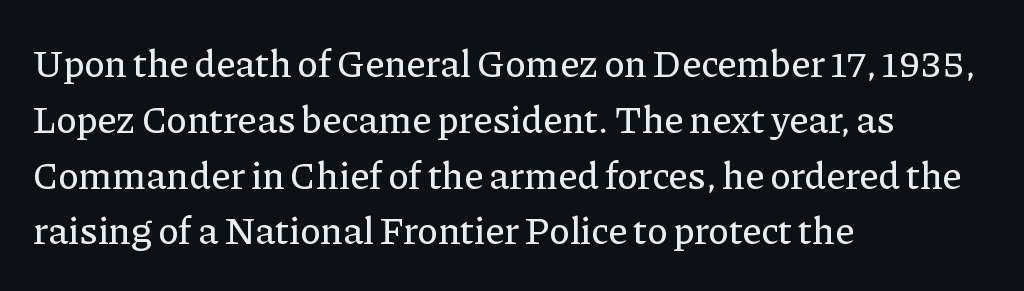
The image shows 39 px serif type, upright; set left-aligned, normal line spacing (1.43x), normal letter spacing, not underlined; low stroke contrast and a medium x-height.
